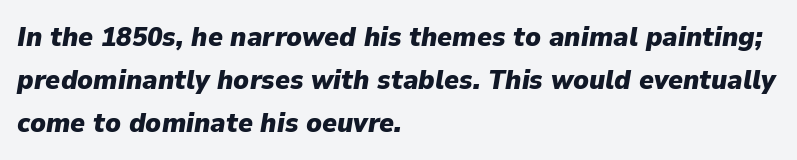
The image shows 28 px heavy type, italic (leaning right); set left-aligned, normal line spacing (1.54x), normal letter spacing, not underlined; low stroke contrast and a medium x-height.
